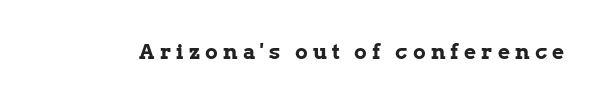
Honestly, there is no underline to notice here at all. Italic: no, the glyphs are upright roman. This rendering widens character spacing well past its baseline value. You'd pick this weight for a headline — it's a proper bold.
